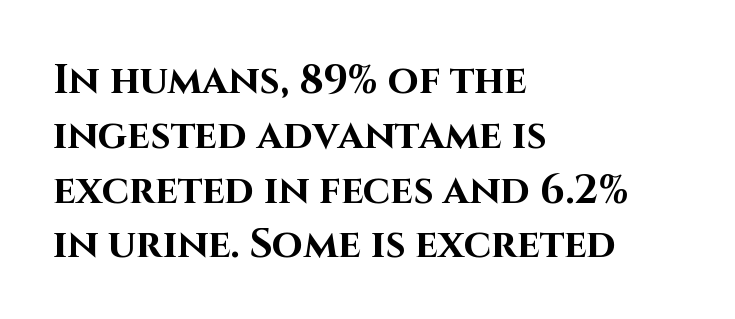
Each letter's strokes conclude bluntly, with no projecting serifs. The rendering uses natural spacing where letterforms have individual widths. These lines keep a tight, regular rhythm from letter to letter. Does the copy run flush right? No — it runs flush left. Students, this is bold: see how much ink each stroke carries. The foot of each line stays bare and open.
